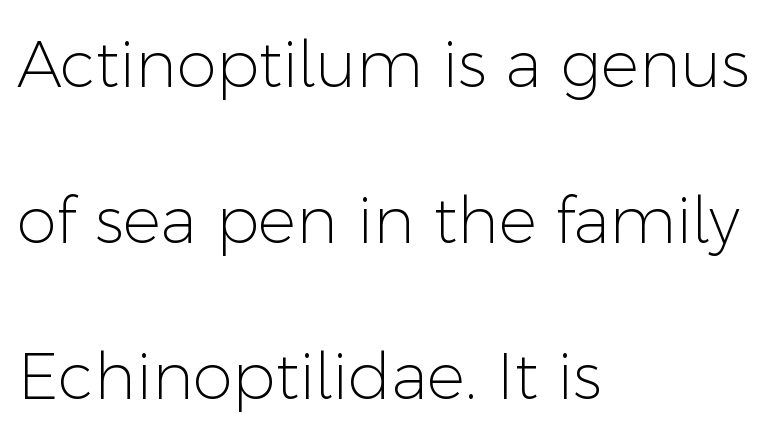
Q: Is the text bold? A: No.
Q: Is the text italic (slanted)? A: No, it is upright.
Q: Is the typeface a serif or a sans-serif typeface? A: Sans-serif.
Q: Is the text underlined? A: No.
Q: How is the paragraph aligned? A: Left-aligned.
Q: Is the spacing between letters normal or unusually wide? A: Normal.
Q: Is the spacing between lines tight, normal or loose? A: Loose.
Q: Width (condensed, normal, or wide)? A: Normal.
Q: Stroke contrast? A: Low.
Q: x-height? A: Medium.
Q: Monospaced? A: No.
